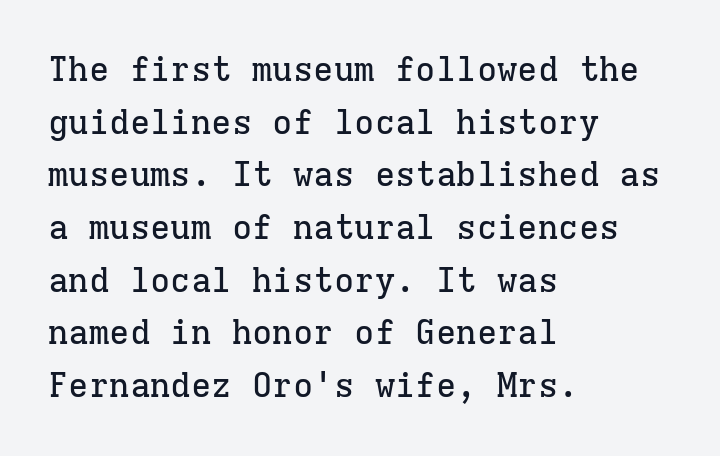
The image shows 34 px serif type, upright, monospaced; set left-aligned, normal line spacing (1.55x), normal letter spacing, not underlined; low stroke contrast and a medium x-height.
